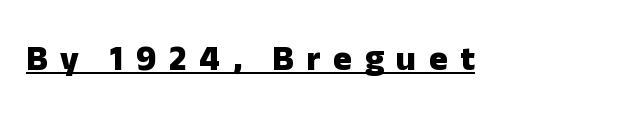
The image shows 35 px heavy sans-serif type, upright; set unusually wide letter spacing (+0.36 em), underlined; low stroke contrast and a medium x-height.
